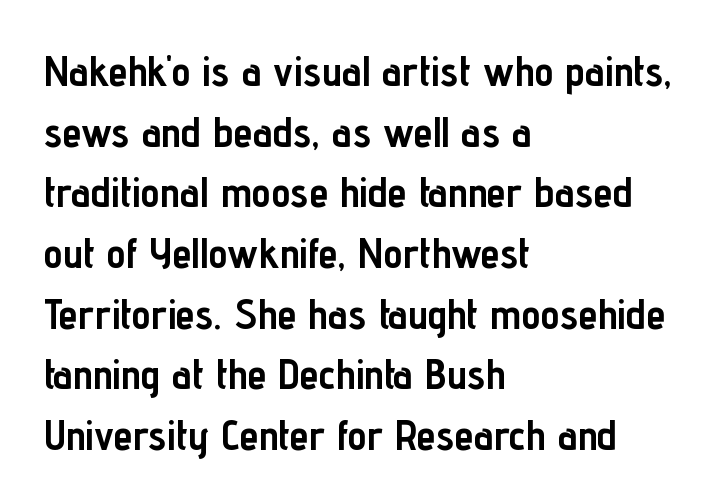
The image shows 43 px semibold, condensed sans-serif type, upright; set left-aligned, normal line spacing (1.41x), normal letter spacing, not underlined; low stroke contrast and a medium x-height.
